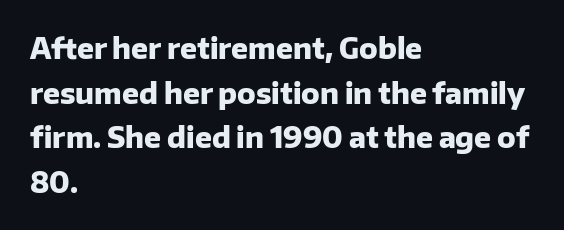
The rendering uses a bold face; every stroke is thick and dark. What stands out about the letter spacing? Nothing — it is the standard amount. A typesetter would call this proportional, since set widths differ per character. Underlining? Definitely not there. It's the straight-up-and-down kind of type. One glance says typical: line gaps are just what's usual.
